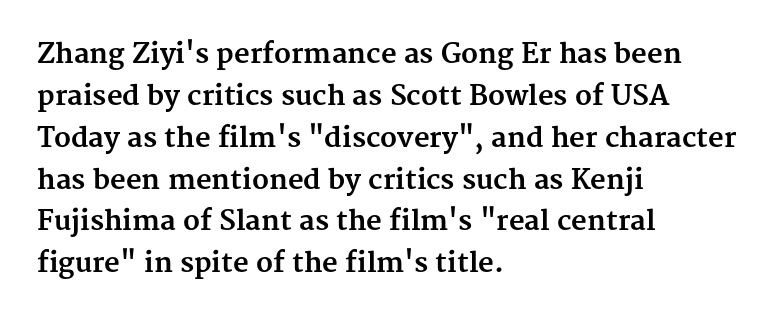
{"italic": "no", "bold": "yes", "underline": "no", "align": "left", "line_spacing": "normal", "line_spacing_ratio": 1.55, "letter_spacing": "normal", "letter_spacing_em": 0.0, "glyph_px": 27}
